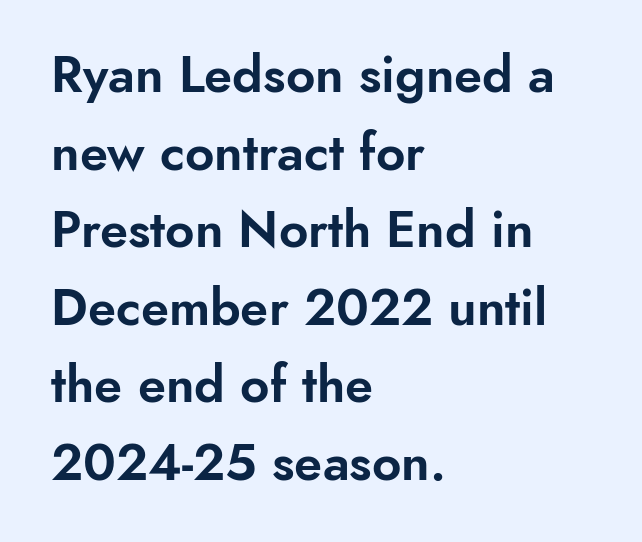
{"serif": "no", "italic": "no", "width": "normal", "stroke_contrast": "low", "x_height": "small", "monospaced": "no", "underline": "no", "align": "left", "line_spacing": "normal", "line_spacing_ratio": 1.52, "letter_spacing": "normal", "letter_spacing_em": 0.0, "glyph_px": 51}
